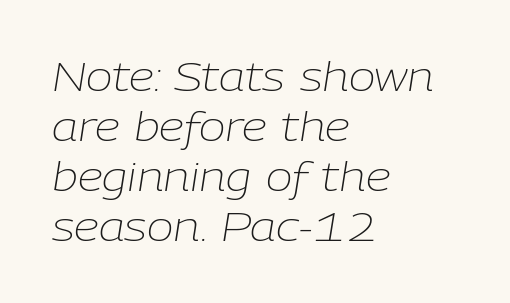
The image shows 40 px light type, italic (leaning right); set left-aligned, normal line spacing (1.25x), normal letter spacing, not underlined; low stroke contrast and a medium x-height.
